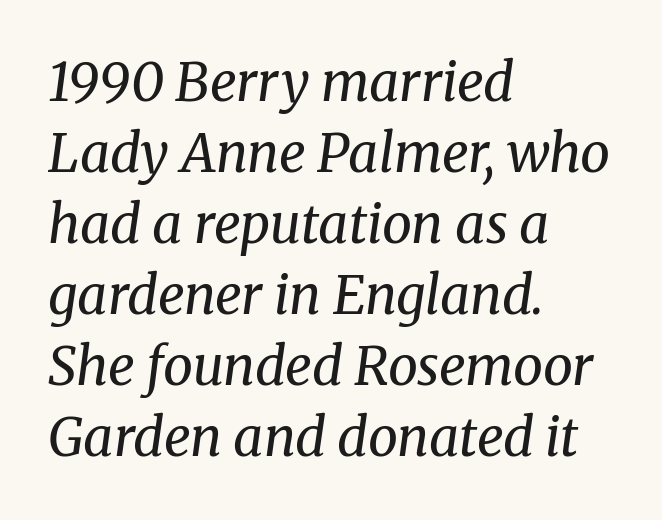
{"serif": "yes", "italic": "yes", "lean": "right", "slant_degrees": 8, "bold": "no", "weight": "regular", "width": "normal", "stroke_contrast": "medium", "x_height": "medium", "monospaced": "no", "underline": "no", "align": "left", "line_spacing": "normal", "line_spacing_ratio": 1.34, "letter_spacing": "normal", "letter_spacing_em": 0.0, "glyph_px": 53}
